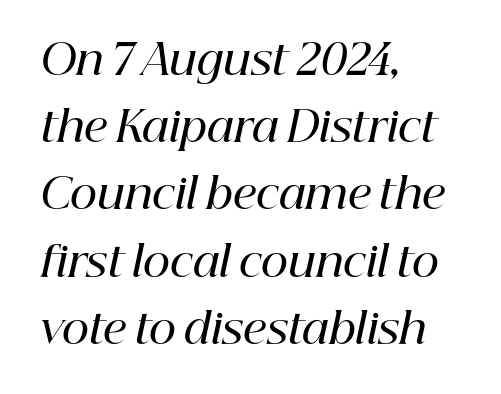
Q: Is the text bold? A: Semi-bold.
Q: Is the text italic (slanted)? A: Yes, it leans right by about 12 degrees.
Q: Is the typeface a serif or a sans-serif typeface? A: Serif.
Q: Is the text underlined? A: No.
Q: How is the paragraph aligned? A: Left-aligned.
Q: Is the spacing between letters normal or unusually wide? A: Normal.
Q: Is the spacing between lines tight, normal or loose? A: Normal.
Q: Width (condensed, normal, or wide)? A: Normal.
Q: Stroke contrast? A: High.
Q: x-height? A: Medium.
Q: Monospaced? A: No.
